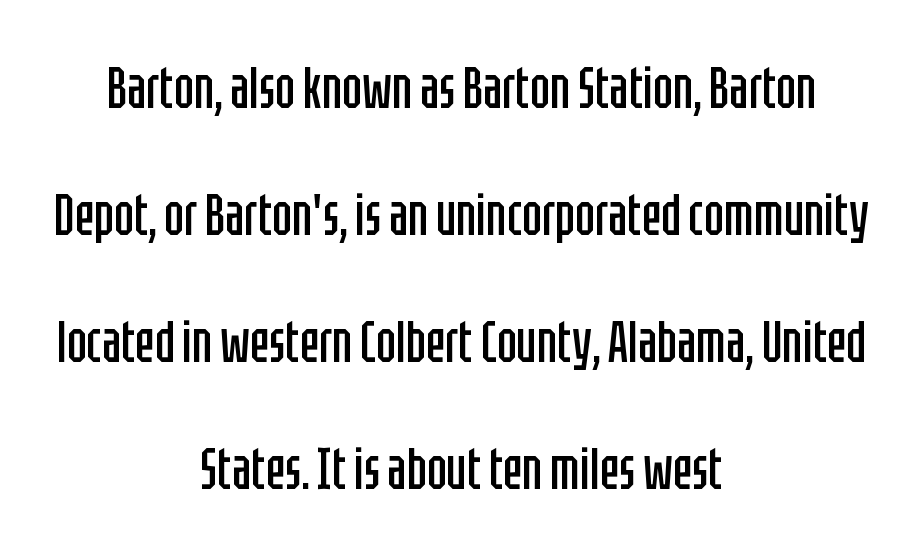
Each letter keeps its own natural width here, so spacing adapts to shape. Stroke terminals: plain, sans-serif. The letters stand upright; this is a roman face. Check the space under the baseline: it is left empty. Students, note that the glyphs here touch the page at normal intervals.
